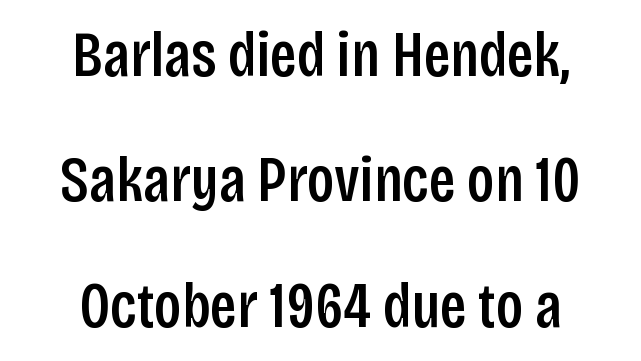
{"serif": "no", "italic": "no", "width": "condensed", "stroke_contrast": "low", "x_height": "large", "monospaced": "no", "underline": "no", "align": "center", "line_spacing": "loose", "line_spacing_ratio": 1.96, "letter_spacing": "normal", "letter_spacing_em": 0.0, "glyph_px": 64}
